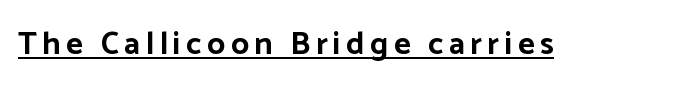
{"serif": "no", "italic": "no", "bold": "yes", "weight": "bold", "width": "normal", "stroke_contrast": "low", "x_height": "medium", "monospaced": "no", "underline": "yes", "glyph_px": 32}
